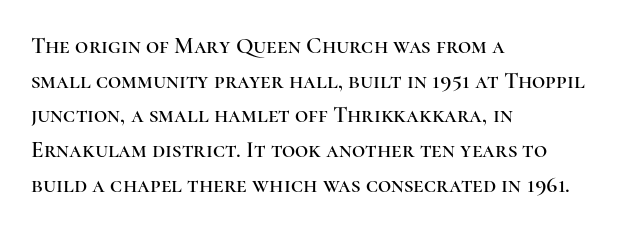
Students, observe: this is what conventionally led text looks like. Has an underline been added? It has not. Words appear dense and cohesive because spacing is normal. If you drew a ruler down the left edge, every line would touch it.
